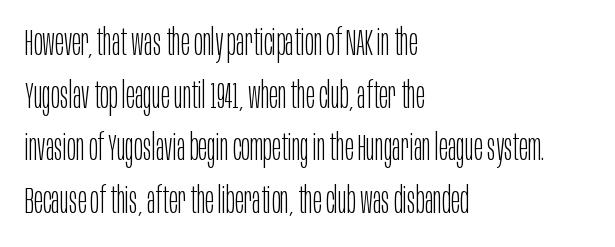
Q: Is the text bold? A: No.
Q: Is the text italic (slanted)? A: No, it is upright.
Q: Is the typeface a serif or a sans-serif typeface? A: Sans-serif.
Q: Is the text underlined? A: No.
Q: How is the paragraph aligned? A: Left-aligned.
Q: Is the spacing between letters normal or unusually wide? A: Normal.
Q: Is the spacing between lines tight, normal or loose? A: Normal.
Q: Width (condensed, normal, or wide)? A: Condensed.
Q: Stroke contrast? A: Low.
Q: x-height? A: Large.
Q: Monospaced? A: No.
